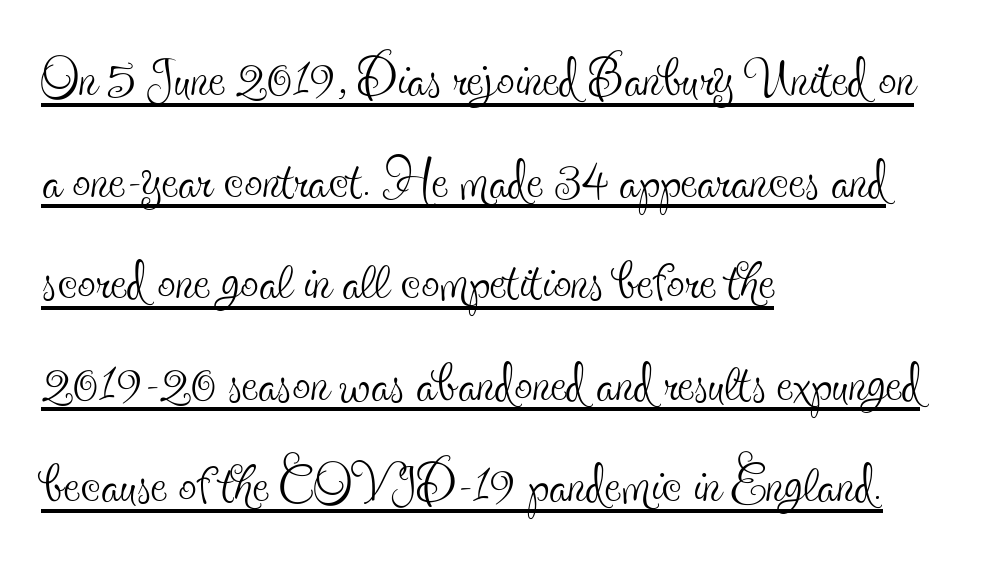
The typesetter has applied underlining to the passage shown. These glyphs show unthickened strokes, regular width or finer. Compared with typical body copy, the letter spacing here is the same. Alignment: flush left.
